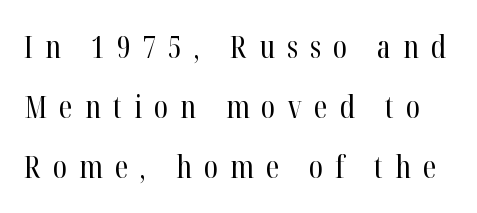
Q: Is the text bold? A: No.
Q: Is the text italic (slanted)? A: No, it is upright.
Q: Is the typeface a serif or a sans-serif typeface? A: Serif.
Q: Is the text underlined? A: No.
Q: Is the spacing between letters normal or unusually wide? A: Unusually wide.
Q: Is the spacing between lines tight, normal or loose? A: Loose.
Q: Width (condensed, normal, or wide)? A: Condensed.
Q: Stroke contrast? A: High.
Q: x-height? A: Medium.
Q: Monospaced? A: No.
